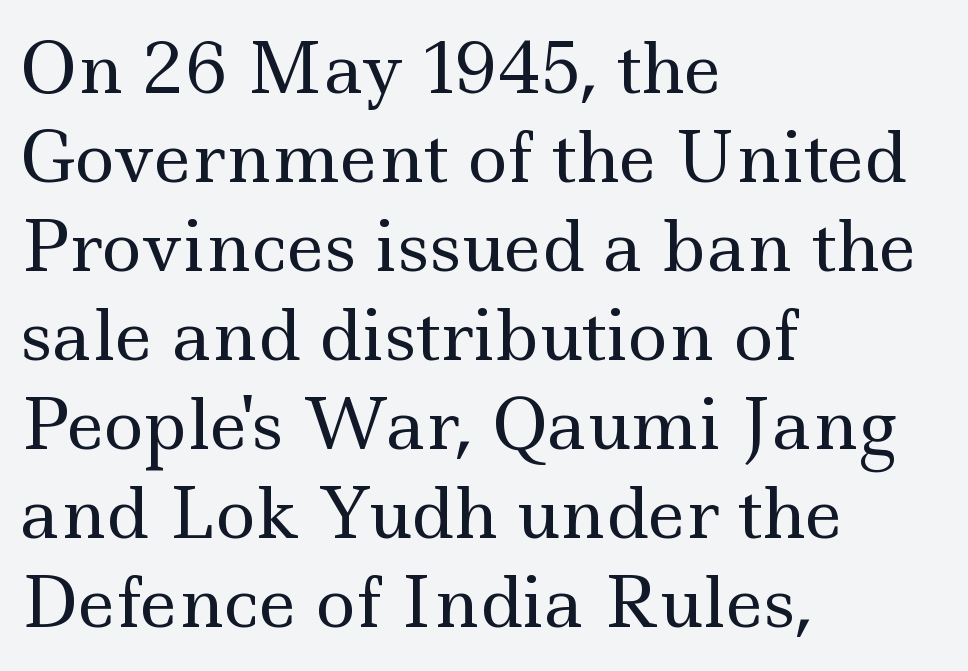
Q: Is the text bold? A: No.
Q: Is the text italic (slanted)? A: No, it is upright.
Q: Is the typeface a serif or a sans-serif typeface? A: Serif.
Q: Is the text underlined? A: No.
Q: How is the paragraph aligned? A: Left-aligned.
Q: Is the spacing between letters normal or unusually wide? A: Normal.
Q: Is the spacing between lines tight, normal or loose? A: Normal.
Q: Width (condensed, normal, or wide)? A: Wide.
Q: x-height? A: Small.
Q: Monospaced? A: No.
